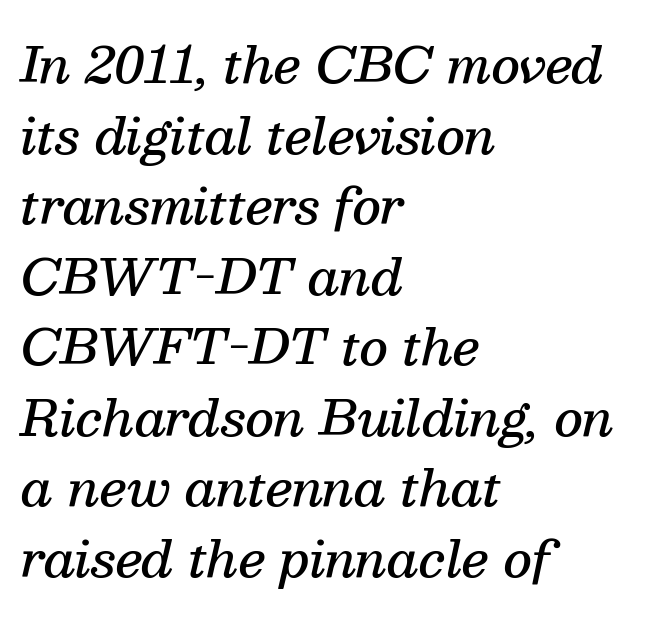
{"serif": "yes", "italic": "yes", "lean": "right", "slant_degrees": 13, "bold": "semi", "weight": "semibold", "width": "normal", "stroke_contrast": "medium", "x_height": "medium", "monospaced": "no", "underline": "no", "align": "left", "line_spacing": "normal", "line_spacing_ratio": 1.44, "letter_spacing": "normal", "letter_spacing_em": 0.0, "glyph_px": 49}
